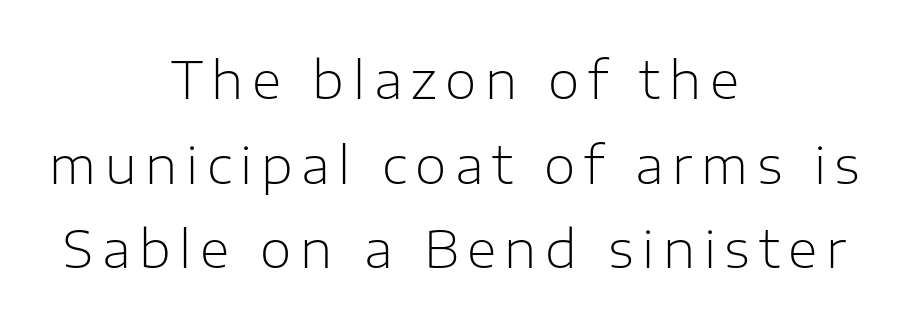
This block has exactly the height ordinary leading produces. Does the type have serifs? No, each stem ends abruptly. The glyphs are unaccompanied by any horizontal stroke below them. Teacher's note: observe the equal gaps on both sides — that is centered alignment.
